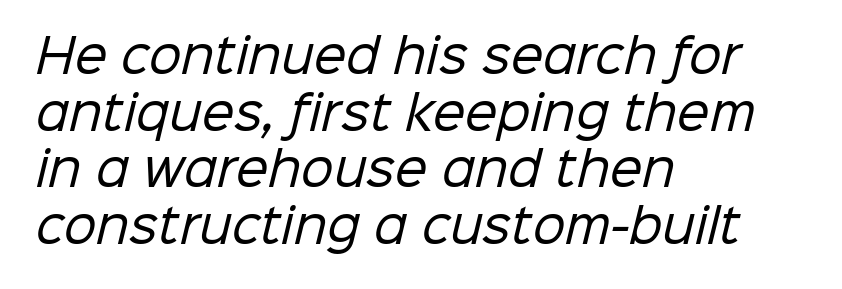
Q: Is the text bold? A: No.
Q: Is the typeface a serif or a sans-serif typeface? A: Sans-serif.
Q: Is the text underlined? A: No.
Q: How is the paragraph aligned? A: Left-aligned.
Q: Is the spacing between letters normal or unusually wide? A: Normal.
Q: Width (condensed, normal, or wide)? A: Normal.
Q: Stroke contrast? A: Low.
Q: x-height? A: Medium.
Q: Monospaced? A: No.
